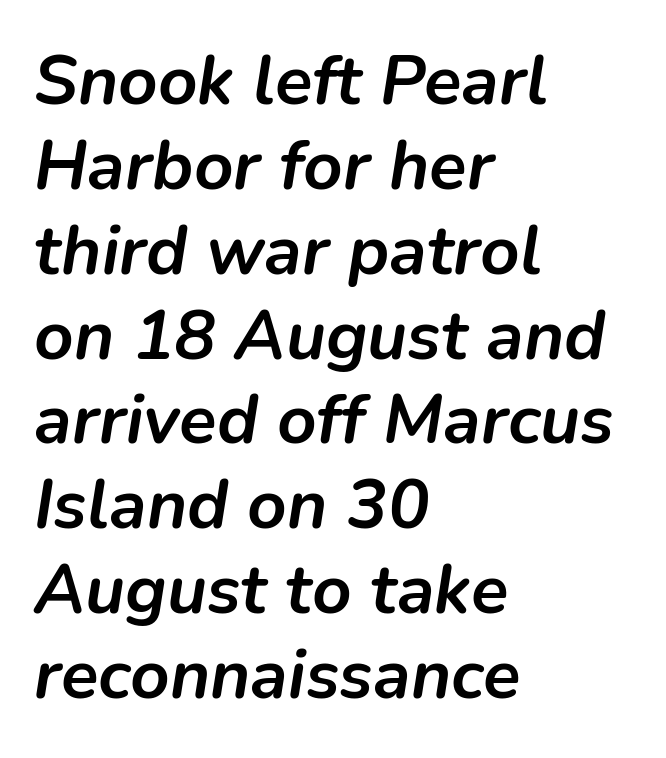
Think of a printed novel: that variable character pitch is what you see here. These lines were composed using italics. Beneath every word, the page is bare. The rag falls on the right side of this text block. Words appear dense and cohesive because spacing is normal. Summary of weight: heavy, a full bold.
